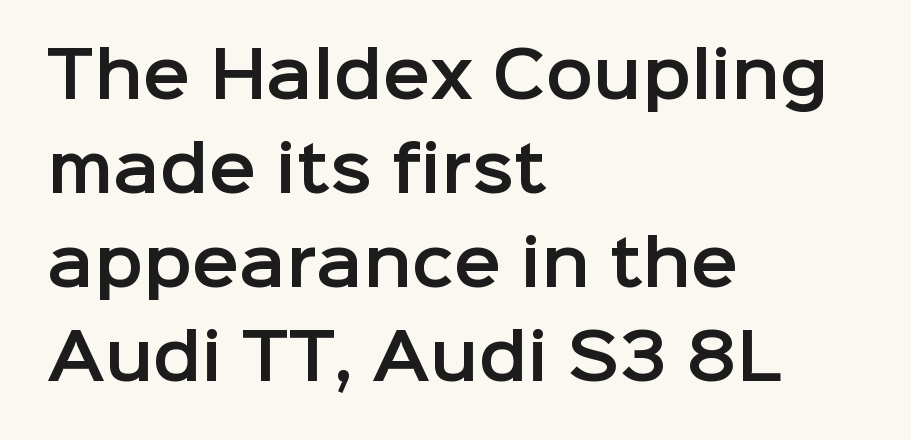
{"serif": "no", "italic": "no", "width": "normal", "stroke_contrast": "low", "x_height": "medium", "monospaced": "no", "underline": "no", "align": "left", "line_spacing": "normal", "line_spacing_ratio": 1.49, "letter_spacing": "normal", "letter_spacing_em": 0.0, "glyph_px": 63}
